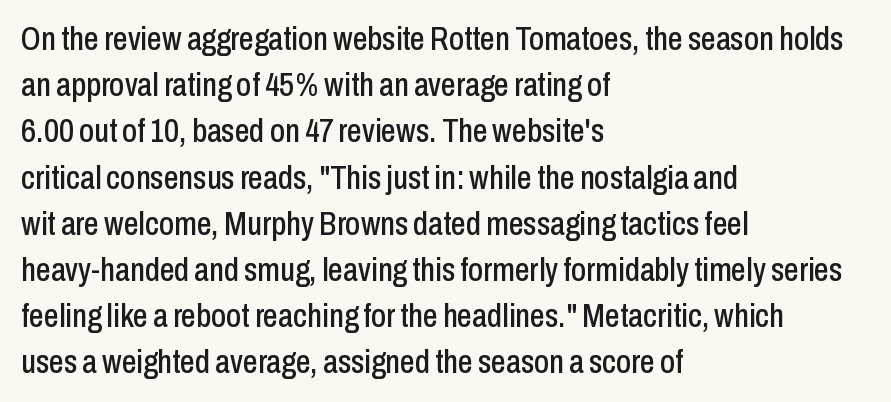
The rows are spaced the way most documents space them. Ascenders rise straight up at ninety degrees. This sample has the flowing, uneven cadence of proportional lettering. In terms of letterspacing, this is plain default setting. The passage is arranged the way most books set body copy — flush left. Look at the bottom of the vertical strokes: they stop flat, with no serifs.
